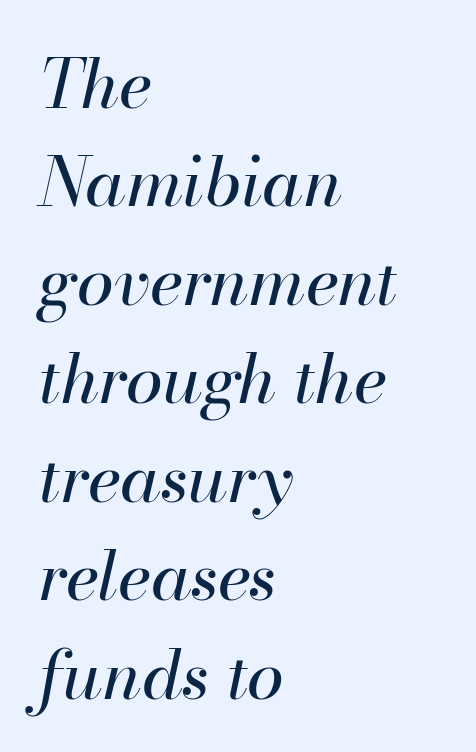
Q: Is the text bold? A: No.
Q: Is the text italic (slanted)? A: Yes, it leans right by about 13 degrees.
Q: Is the text underlined? A: No.
Q: How is the paragraph aligned? A: Left-aligned.
Q: Is the spacing between letters normal or unusually wide? A: Normal.
Q: Is the spacing between lines tight, normal or loose? A: Normal.
Q: Width (condensed, normal, or wide)? A: Normal.
Q: Stroke contrast? A: High.
Q: x-height? A: Small.
Q: Monospaced? A: No.
